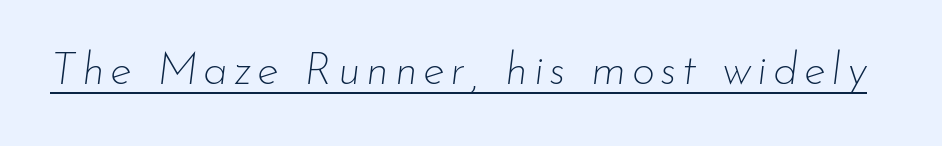
{"italic": "yes", "lean": "right", "slant_degrees": 7, "bold": "no", "weight": "thin", "width": "normal", "stroke_contrast": "low", "x_height": "small", "monospaced": "no", "underline": "yes", "glyph_px": 45}
